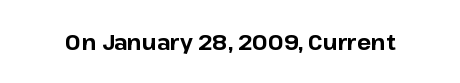
The letterforms sit shoulder to shoulder at normal distance. These lines were composed using upright roman letters. Check the space under the baseline: it is left empty. The sample has been set heavy, in full bold.
